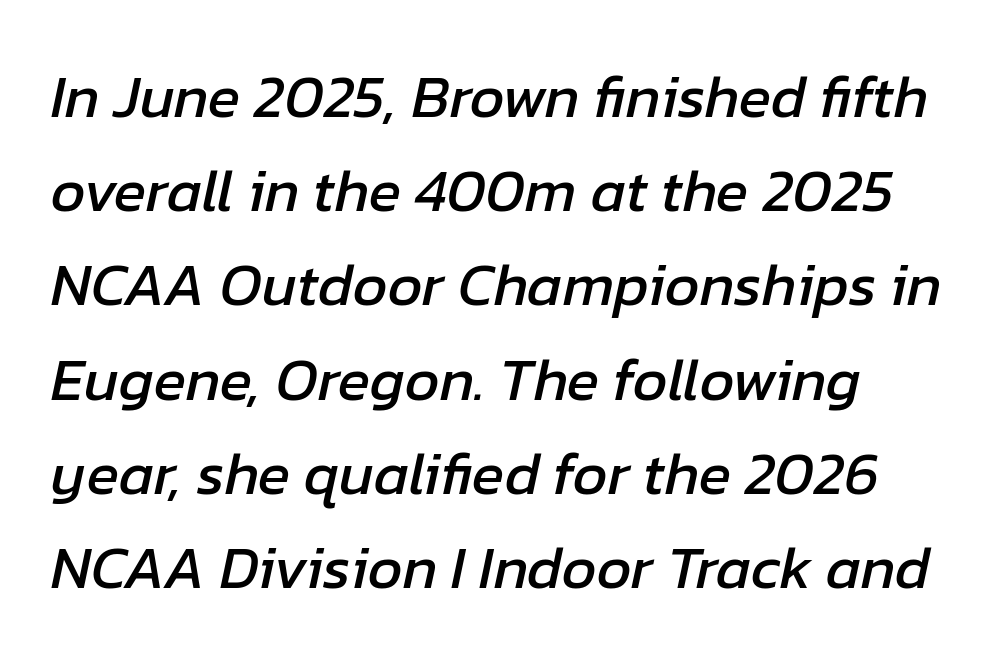
The image shows 60 px text type, italic (leaning right); set left-aligned, normal line spacing (1.57x), normal letter spacing, not underlined; low stroke contrast and a medium x-height.
